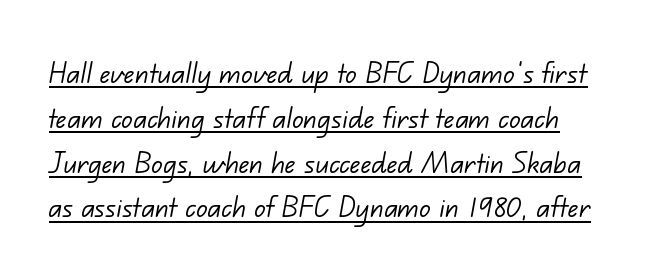
The image shows 35 px light sans-serif type; set normal line spacing (1.28x), normal letter spacing, underlined; low stroke contrast and a small x-height.
